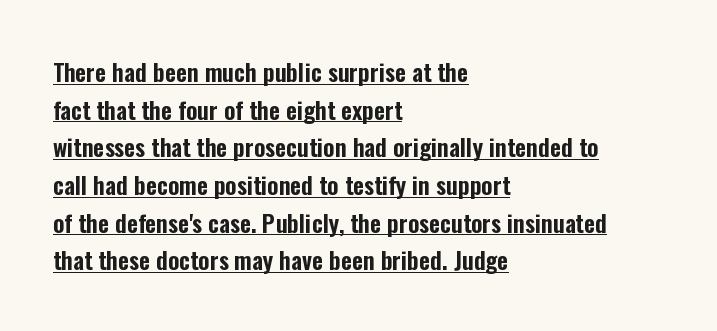
Q: Is the text italic (slanted)? A: No, it is upright.
Q: Is the text underlined? A: Yes.
Q: How is the paragraph aligned? A: Left-aligned.
Q: Is the spacing between letters normal or unusually wide? A: Normal.
Q: Is the spacing between lines tight, normal or loose? A: Normal.
